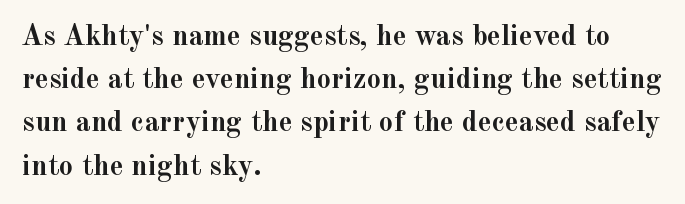
{"serif": "yes", "italic": "no", "bold": "yes", "weight": "semibold", "width": "normal", "x_height": "small", "monospaced": "no", "underline": "no", "align": "left", "line_spacing": "normal", "line_spacing_ratio": 1.49, "letter_spacing": "normal", "letter_spacing_em": 0.0, "glyph_px": 29}
